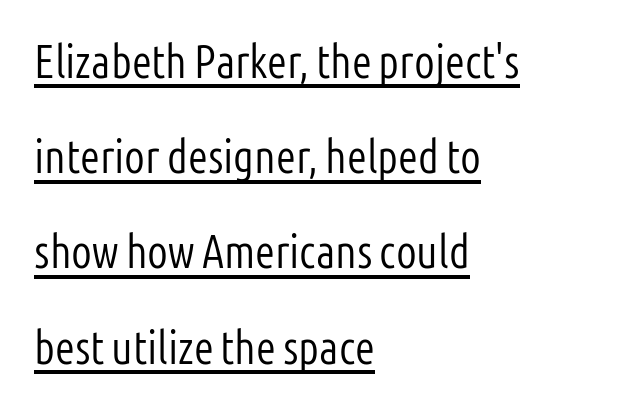
{"serif": "no", "italic": "no", "bold": "no", "weight": "light", "width": "condensed", "stroke_contrast": "low", "x_height": "medium", "monospaced": "no", "underline": "yes", "align": "left", "line_spacing": "loose", "line_spacing_ratio": 2.07, "letter_spacing": "normal", "letter_spacing_em": 0.0, "glyph_px": 46}
